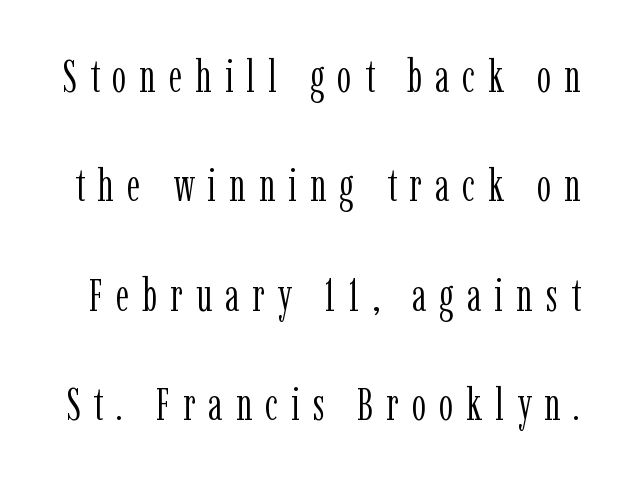
Check under the words: just untouched page. The letterforms sit at book weight or below. These lines have a slow, spaced-out rhythm from letter to letter. Each new line begins a long way beneath the previous one. Rendered with straight, roman letterforms. The face used here is seriffed, in the tradition of book romans.
